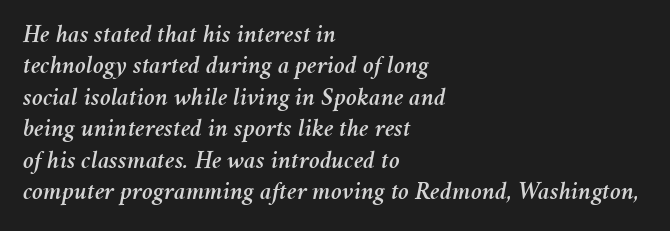
Q: Is the text italic (slanted)? A: Yes, it leans right by about 11 degrees.
Q: Is the text underlined? A: No.
Q: How is the paragraph aligned? A: Left-aligned.
Q: Is the spacing between letters normal or unusually wide? A: Normal.
